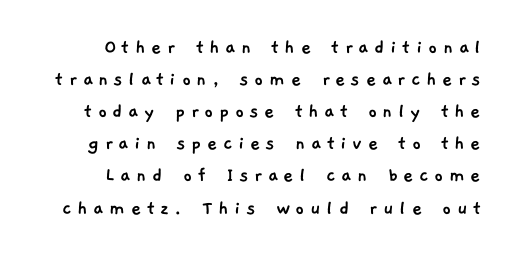
{"underline": "no", "align": "right", "line_spacing": "normal", "line_spacing_ratio": 1.46, "letter_spacing": "wide", "letter_spacing_em": 0.25, "glyph_px": 22}
